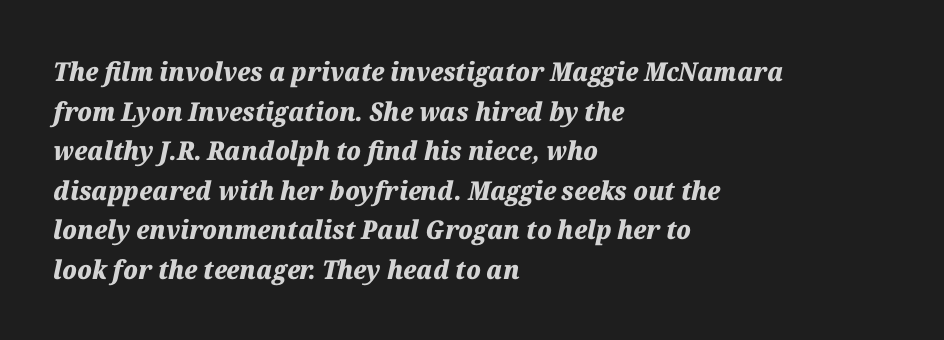
Q: Is the text bold? A: Yes.
Q: Is the text italic (slanted)? A: Yes, it leans right by about 12 degrees.
Q: Is the text underlined? A: No.
Q: How is the paragraph aligned? A: Left-aligned.
Q: Is the spacing between letters normal or unusually wide? A: Normal.
Q: Is the spacing between lines tight, normal or loose? A: Normal.
